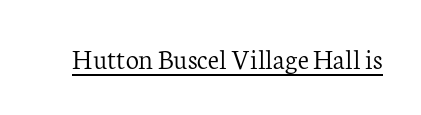
{"serif": "yes", "italic": "no", "bold": "no", "weight": "light", "width": "normal", "stroke_contrast": "low", "x_height": "medium", "monospaced": "no", "underline": "yes", "letter_spacing": "normal", "letter_spacing_em": 0.0, "glyph_px": 29}
